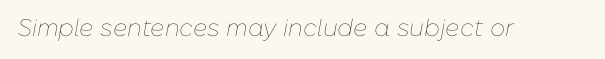
The axis of the letterforms is tilted away from vertical. The tracking reads as untouched default to a designer's eye. Unmarked baselines from the first word to the last. The cut favours lightness, reaching ordinary text weight at its darkest.
